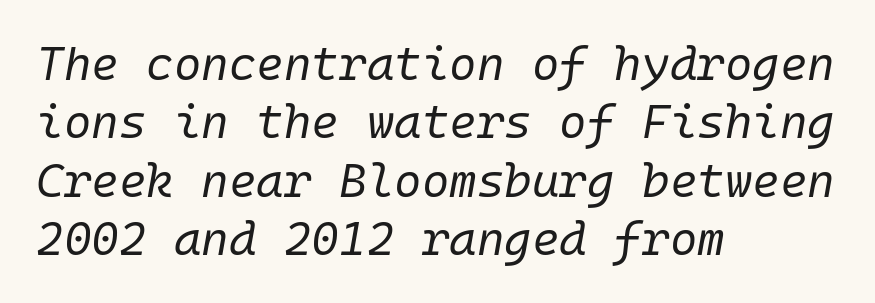
The baseline area is clear. The letterforms sit at book weight or below. Observe the lean: these are italic letterforms. The compositor pushed each line to the left boundary.
